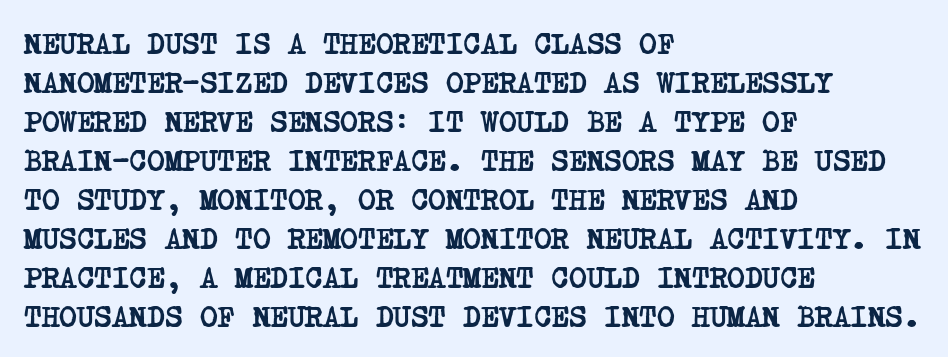
Q: Is the text bold? A: Yes.
Q: Is the typeface a serif or a sans-serif typeface? A: Serif.
Q: Is the text underlined? A: No.
Q: How is the paragraph aligned? A: Left-aligned.
Q: Is the spacing between letters normal or unusually wide? A: Normal.
Q: Is the spacing between lines tight, normal or loose? A: Normal.
Q: Width (condensed, normal, or wide)? A: Condensed.
Q: Stroke contrast? A: Low.
Q: x-height? A: Large.
